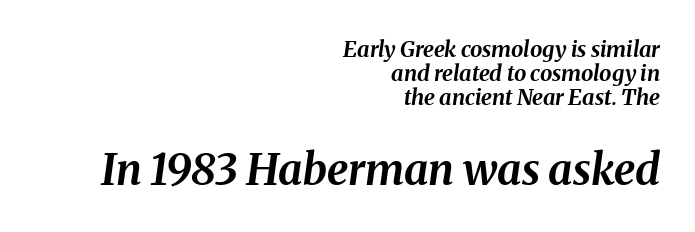
{"italic": "yes", "lean": "right", "slant_degrees": 8, "bold": "yes", "weight": "bold", "width": "normal", "stroke_contrast": "medium", "x_height": "medium", "monospaced": "no", "underline": "no", "align": "right", "line_spacing": "tight", "line_spacing_ratio": 1.1, "letter_spacing": "normal", "letter_spacing_em": 0.0, "larger_block": "second", "size_ratio": 1.95, "glyph_px": 43}
